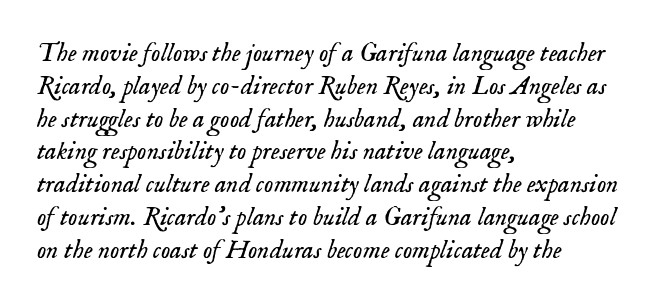
Q: Is the text bold? A: No.
Q: Is the text italic (slanted)? A: Yes, it leans right by about 18 degrees.
Q: Is the text underlined? A: No.
Q: How is the paragraph aligned? A: Left-aligned.
Q: Is the spacing between letters normal or unusually wide? A: Normal.
Q: Is the spacing between lines tight, normal or loose? A: Normal.
